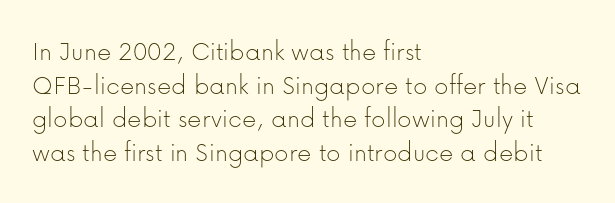
Q: Is the text bold? A: No.
Q: Is the text italic (slanted)? A: No, it is upright.
Q: Is the typeface a serif or a sans-serif typeface? A: Sans-serif.
Q: Is the text underlined? A: No.
Q: How is the paragraph aligned? A: Left-aligned.
Q: Is the spacing between letters normal or unusually wide? A: Normal.
Q: Width (condensed, normal, or wide)? A: Normal.
Q: Stroke contrast? A: Low.
Q: x-height? A: Medium.
Q: Monospaced? A: No.
